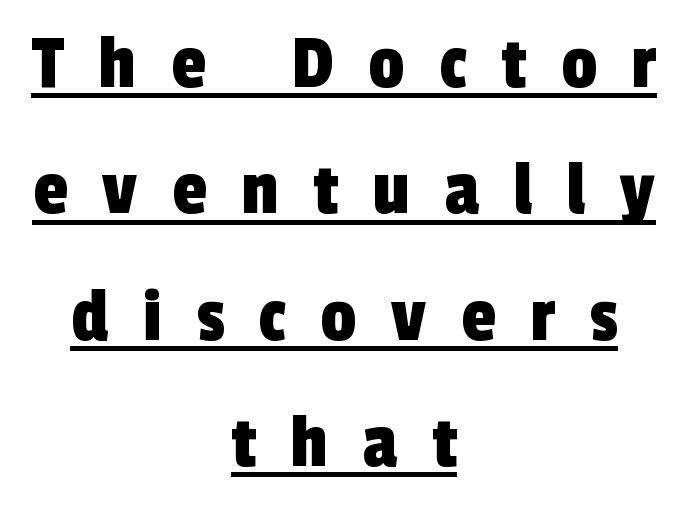
Is this a fixed-width face? No — the glyphs have proportional, varying widths. Regular leading. The tracking reads as deliberately expanded to a designer's eye. The lines are quadded center.
